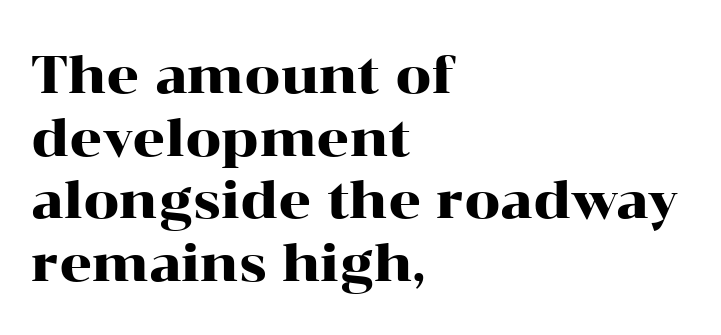
The image shows 51 px wide serif type, upright; set left-aligned, line spacing 1.23x, normal letter spacing, not underlined; high stroke contrast and a medium x-height.
